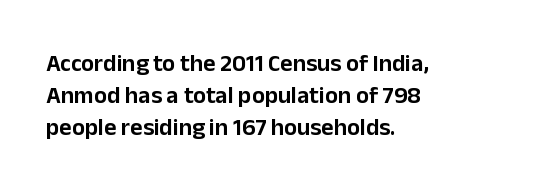
The image shows 24 px text type, upright; set left-aligned, normal line spacing (1.34x), normal letter spacing, not underlined.
